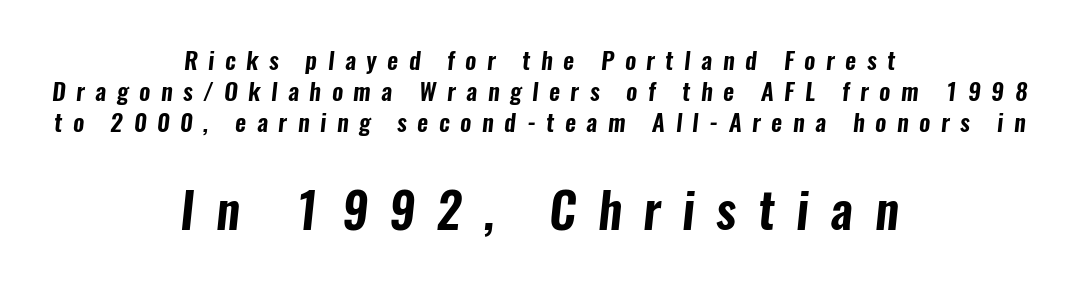
Q: Is the typeface a serif or a sans-serif typeface? A: Sans-serif.
Q: Is the text underlined? A: No.
Q: How is the paragraph aligned? A: Centered.
Q: Is the spacing between letters normal or unusually wide? A: Unusually wide.
Q: Is the spacing between lines tight, normal or loose? A: Normal.
Q: Which block of text is set in a larger size, the first (top) or the second (bottom)? A: The second (bottom) one.
Q: Width (condensed, normal, or wide)? A: Condensed.
Q: Stroke contrast? A: Low.
Q: x-height? A: Medium.
Q: Monospaced? A: No.
